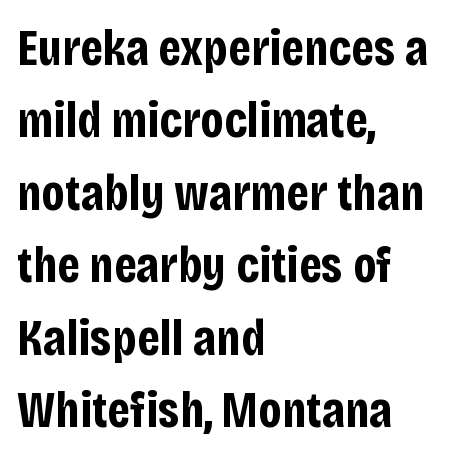
Character widths vary here, with narrow letters taking less room than wide ones. Between one letter and the next there's only the usual sliver of space. These lines sit exactly where default settings would place them. These lines stack with their left ends in a neat column. Any mark beneath the type? The region is blank.
